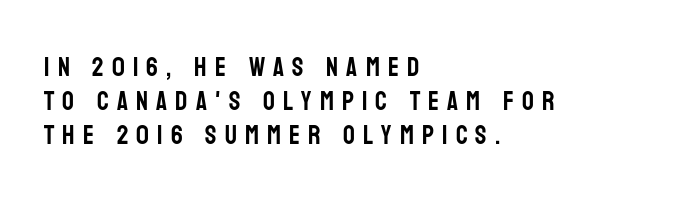
{"italic": "no", "underline": "no", "align": "left", "line_spacing": "normal", "line_spacing_ratio": 1.3, "letter_spacing": "wide", "letter_spacing_em": 0.31, "glyph_px": 26}
